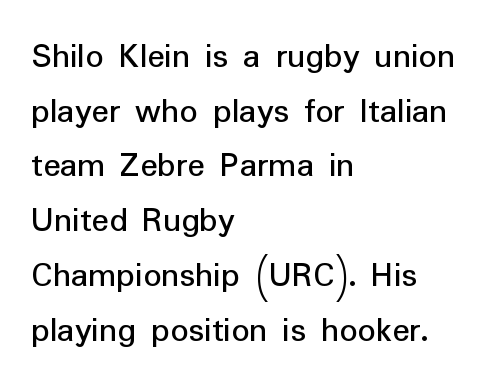
{"serif": "no", "italic": "no", "width": "normal", "stroke_contrast": "low", "x_height": "medium", "monospaced": "no", "underline": "no", "align": "left", "line_spacing": "normal", "line_spacing_ratio": 1.52, "letter_spacing": "normal", "letter_spacing_em": 0.0, "glyph_px": 36}
